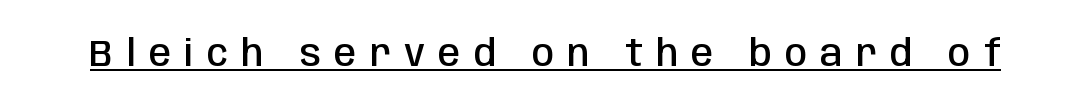
{"serif": "no", "italic": "no", "bold": "semi", "weight": "semibold", "width": "condensed", "stroke_contrast": "low", "x_height": "large", "monospaced": "no", "underline": "yes", "letter_spacing": "wide", "letter_spacing_em": 0.37, "glyph_px": 36}
